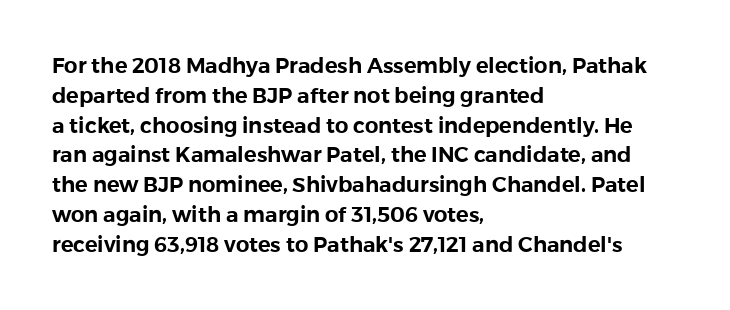
{"italic": "no", "underline": "no", "align": "left", "line_spacing": "normal", "line_spacing_ratio": 1.42, "letter_spacing": "normal", "letter_spacing_em": 0.0, "glyph_px": 21}
